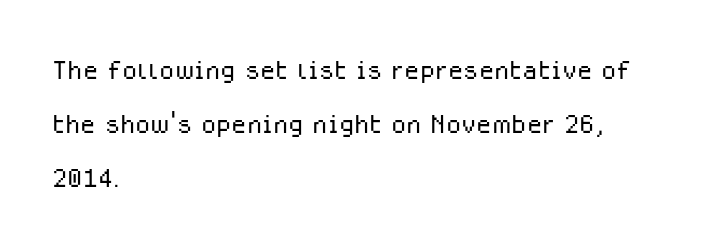
The passage shown is not bold in any degree. The typeface chosen for these lines omits serifs. The rendering keeps characters at their native spacing. A classic flush-left, rag-right setting is used for this passage.
